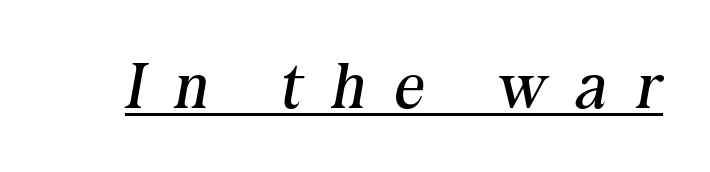
{"serif": "yes", "italic": "yes", "lean": "right", "slant_degrees": 10, "bold": "no", "weight": "regular", "width": "normal", "stroke_contrast": "medium", "x_height": "medium", "monospaced": "no", "underline": "yes", "letter_spacing": "wide", "letter_spacing_em": 0.46, "glyph_px": 64}
